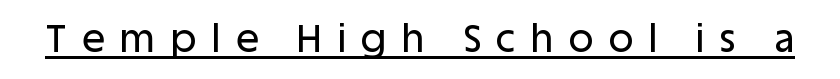
The image shows 38 px sans-serif type, upright; set unusually wide letter spacing (+0.41 em), underlined; low stroke contrast and a large x-height.
